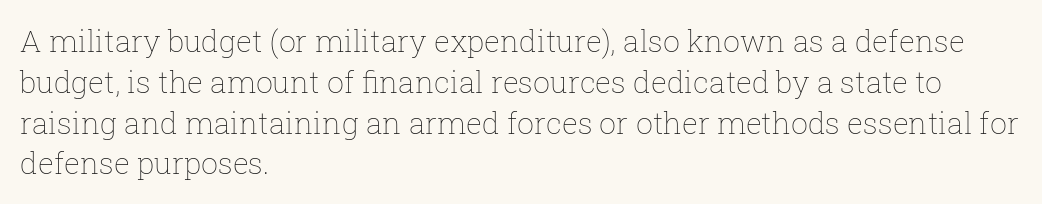
Q: Is the text bold? A: No.
Q: Is the text italic (slanted)? A: No, it is upright.
Q: Is the text underlined? A: No.
Q: How is the paragraph aligned? A: Left-aligned.
Q: Is the spacing between letters normal or unusually wide? A: Normal.
Q: Is the spacing between lines tight, normal or loose? A: Normal.
Q: Width (condensed, normal, or wide)? A: Normal.
Q: Stroke contrast? A: Low.
Q: x-height? A: Medium.
Q: Monospaced? A: No.
